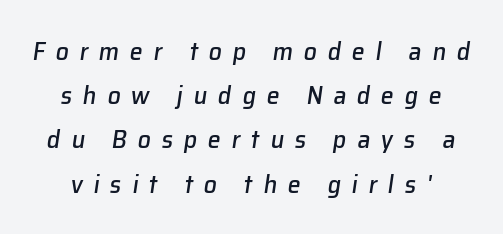
The lettering tilts uniformly, giving the passage an italic look. Reading down the column, the eye jumps a familiar distance to each next line. Just letters on the line, the space beneath them empty. Look at the tracking — it's clearly loosened, letters drifting apart.
